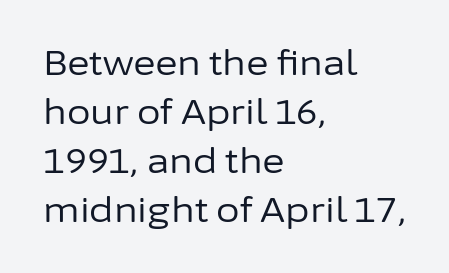
The image shows 34 px regular-weight sans-serif type, upright; set left-aligned, normal line spacing (1.44x), normal letter spacing, not underlined; low stroke contrast and a medium x-height.
